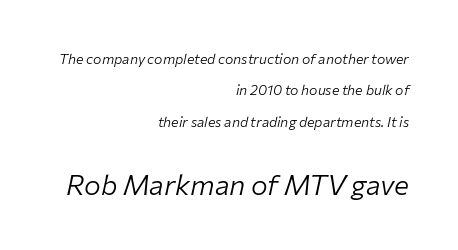
The image shows 28 px light type, italic (leaning right); set right-aligned, loose line spacing (2.25x), normal letter spacing, not underlined; the second (bottom) block is 2.0x larger; low stroke contrast and a medium x-height.
